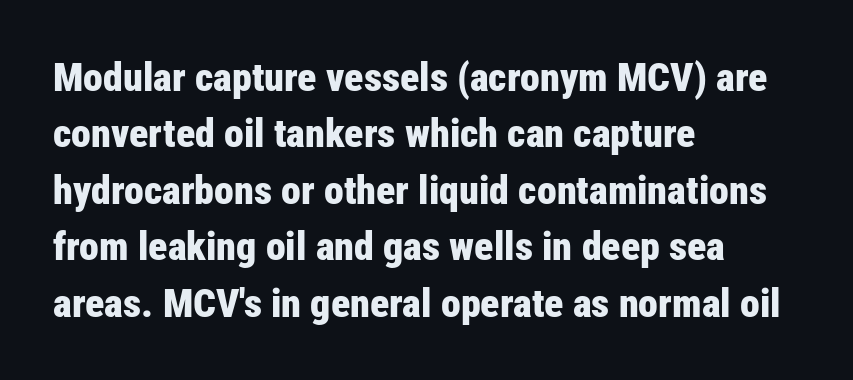
{"serif": "no", "italic": "no", "bold": "yes", "weight": "bold", "width": "condensed", "stroke_contrast": "low", "x_height": "medium", "monospaced": "no", "underline": "no", "align": "left", "line_spacing": "normal", "line_spacing_ratio": 1.41, "letter_spacing": "normal", "letter_spacing_em": 0.0, "glyph_px": 40}
